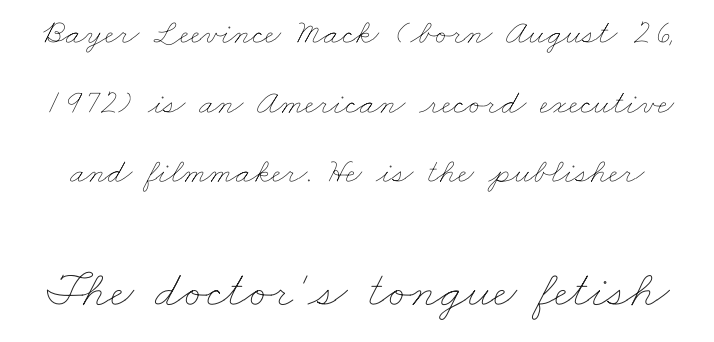
Leading is clearly above the norm, producing a sparse column. Each word holds together tightly as a unit, with standard inter-letter gaps. The letters in the lower block stand taller than those in the block above. Check under the words: just untouched page.
